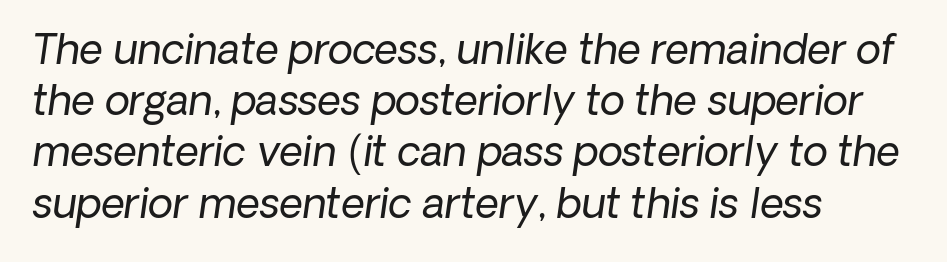
{"serif": "no", "bold": "no", "weight": "regular", "width": "normal", "stroke_contrast": "low", "x_height": "medium", "monospaced": "no", "underline": "no", "align": "left", "line_spacing": "normal", "line_spacing_ratio": 1.25, "letter_spacing": "normal", "letter_spacing_em": 0.0, "glyph_px": 41}
